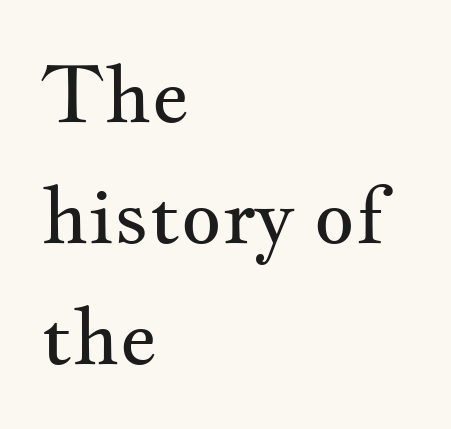
Do the characters align in a grid? No, the font is proportional. The rag falls on the right side of this text block. Weight class: somewhere from thin through regular. It's the straight-up-and-down kind of type. Letter spacing: default.
